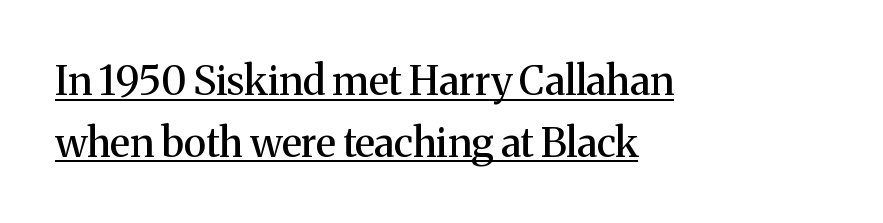
Casual observation: everything's shoved over to the left. Descenders here cross a horizontal rule under the line. Old-style or modern, the face here clearly has serifs. Does extra space separate the letters? No, they use regular spacing. A normal amount of white space separates one row of letters from the next.
